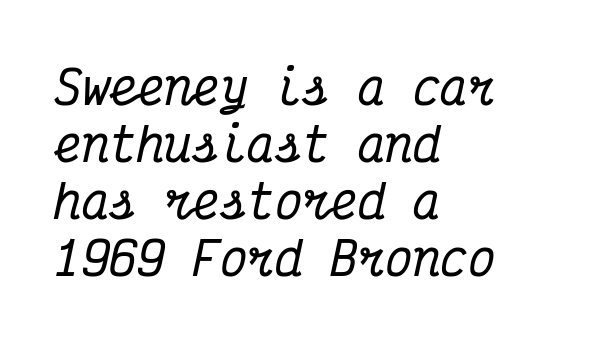
Does the type have serifs? Yes, each stem ends in a small foot. The typesetter chose a ragged-right arrangement here. Observe the lean: these are italic letterforms. Think of a typewriter: that constant character pitch is what you see here. Descender tails drop into unmarked territory. Characters follow at the spacing the type designer built in.
